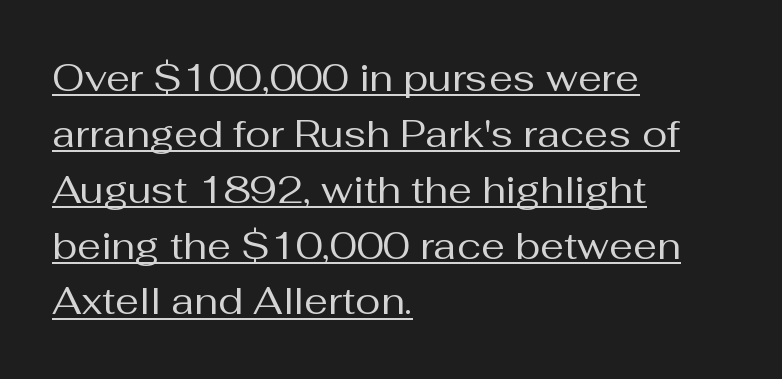
{"serif": "no", "italic": "no", "bold": "no", "weight": "regular", "width": "normal", "stroke_contrast": "medium", "x_height": "medium", "monospaced": "no", "underline": "yes", "align": "left", "line_spacing": "normal", "line_spacing_ratio": 1.47, "letter_spacing": "normal", "letter_spacing_em": 0.0, "glyph_px": 38}
